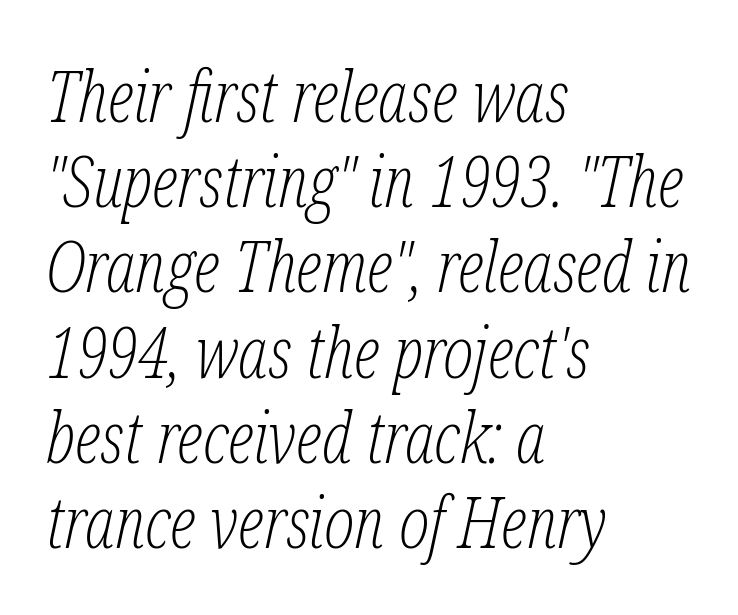
{"serif": "yes", "italic": "yes", "lean": "right", "slant_degrees": 12, "bold": "no", "weight": "light", "width": "condensed", "stroke_contrast": "low", "x_height": "medium", "monospaced": "no", "underline": "no", "align": "left", "line_spacing_ratio": 1.2, "letter_spacing": "normal", "letter_spacing_em": 0.0, "glyph_px": 71}
